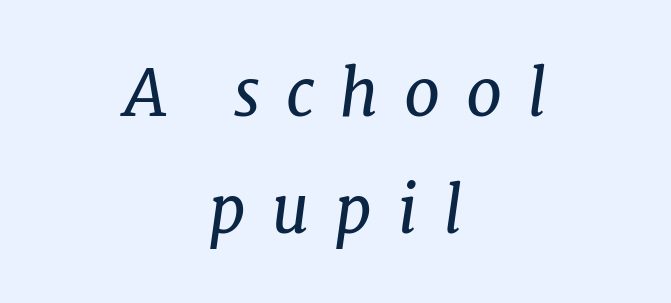
{"serif": "yes", "italic": "yes", "lean": "right", "slant_degrees": 7, "bold": "no", "weight": "regular", "width": "normal", "stroke_contrast": "low", "x_height": "medium", "monospaced": "no", "underline": "no", "align": "center", "line_spacing_ratio": 1.8, "letter_spacing": "wide", "letter_spacing_em": 0.39, "glyph_px": 65}
